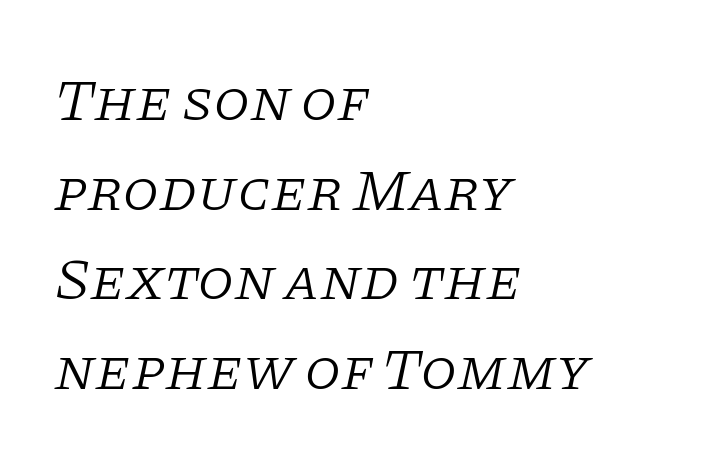
Note the varied advance widths — an 'i' is clearly narrower than an 'm'. Are there feet on the stems? There are — it's a serif. This reads as an unemphasized weight, regular at the heaviest. Decoration check: the copy has no underline. Is there much room between lines? A standard amount, neither cramped nor airy. The rendering applies a slant to the glyphs.
